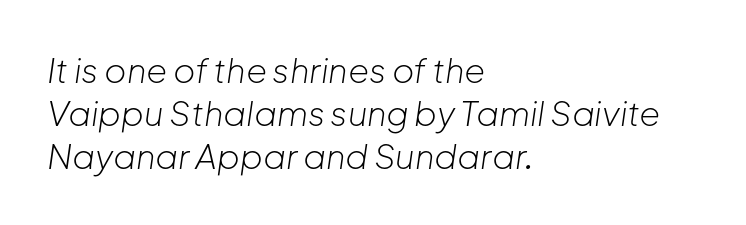
{"italic": "yes", "lean": "right", "slant_degrees": 8, "bold": "no", "weight": "light", "width": "normal", "stroke_contrast": "low", "x_height": "medium", "monospaced": "no", "underline": "no", "align": "left", "line_spacing": "normal", "line_spacing_ratio": 1.27, "letter_spacing": "normal", "letter_spacing_em": 0.0, "glyph_px": 34}
